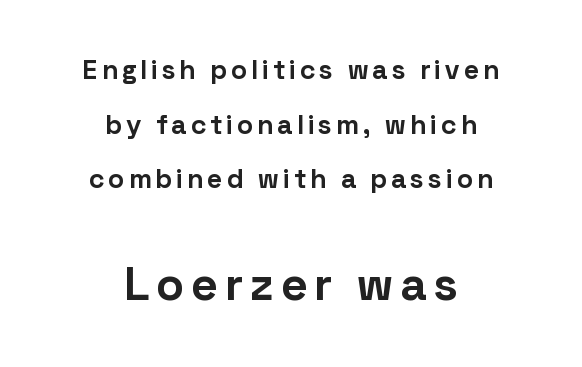
Each row of text sits above clean, open space. Widely set lines give the paragraph a tall, airy silhouette. The typesetting leans heavy: a genuine bold. Think of a printed novel: that variable character pitch is what you see here. You can tell it's not italic because the verticals are truly vertical.
